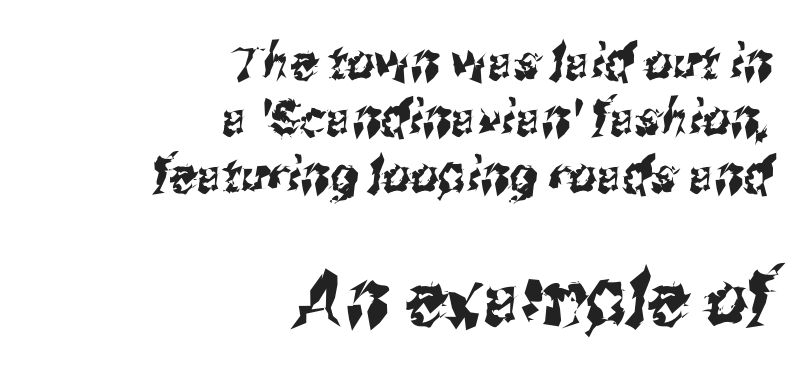
{"serif": "no", "width": "condensed", "stroke_contrast": "medium", "x_height": "medium", "monospaced": "no", "underline": "no", "align": "right", "line_spacing": "tight", "line_spacing_ratio": 1.15, "letter_spacing": "normal", "letter_spacing_em": 0.0, "larger_block": "second", "size_ratio": 1.49, "glyph_px": 73}
